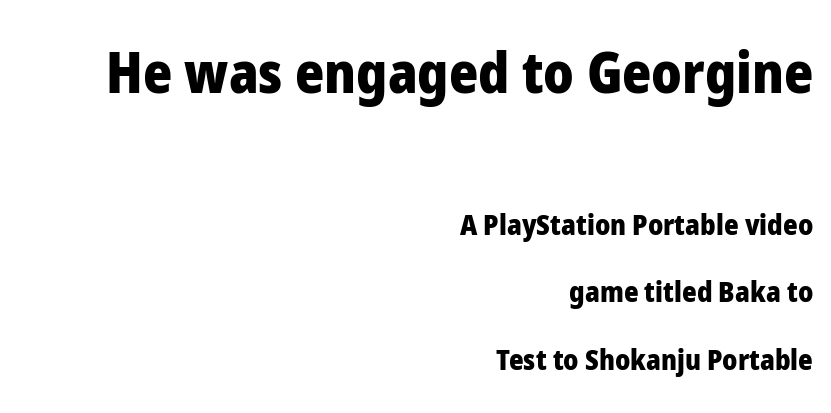
Q: Is the text bold? A: Yes.
Q: Is the text italic (slanted)? A: No, it is upright.
Q: Is the typeface a serif or a sans-serif typeface? A: Sans-serif.
Q: Is the text underlined? A: No.
Q: How is the paragraph aligned? A: Right-aligned.
Q: Is the spacing between letters normal or unusually wide? A: Normal.
Q: Is the spacing between lines tight, normal or loose? A: Loose.
Q: Which block of text is set in a larger size, the first (top) or the second (bottom)? A: The first (top) one.
Q: Width (condensed, normal, or wide)? A: Normal.
Q: Stroke contrast? A: Low.
Q: x-height? A: Medium.
Q: Monospaced? A: No.
